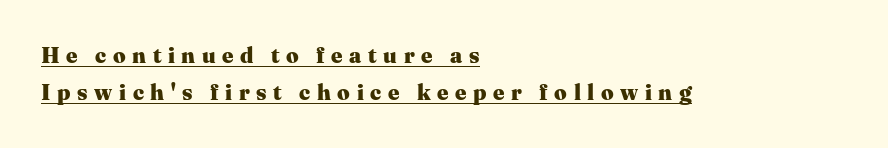
{"italic": "no", "bold": "yes", "underline": "yes", "align": "left", "line_spacing": "normal", "line_spacing_ratio": 1.69, "letter_spacing": "wide", "letter_spacing_em": 0.3, "glyph_px": 22}
